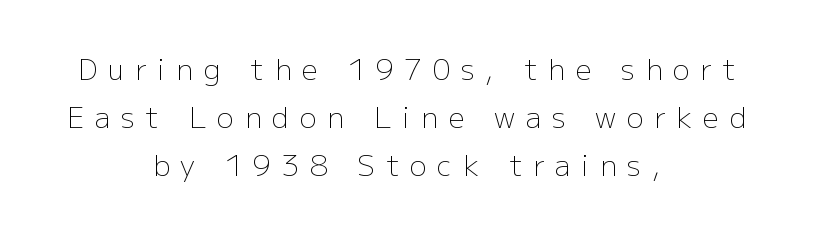
The image shows 28 px light sans-serif type, upright; set centered, line spacing 1.72x, unusually wide letter spacing (+0.39 em), not underlined; low stroke contrast and a medium x-height.
